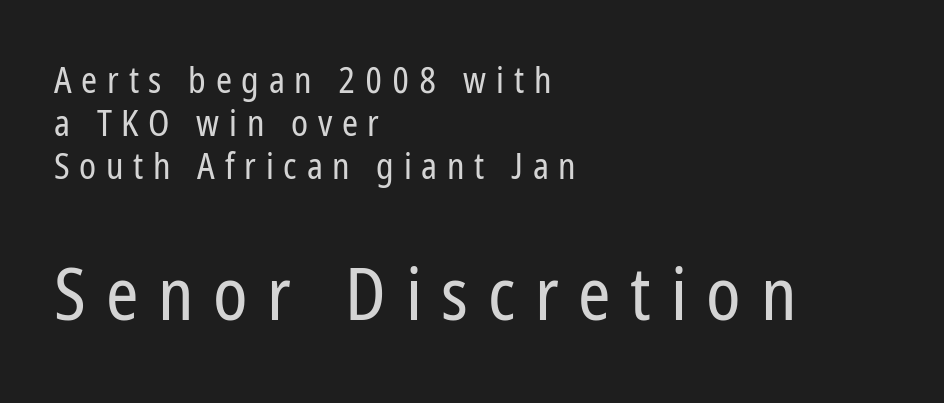
{"serif": "no", "italic": "no", "bold": "no", "weight": "regular", "width": "condensed", "stroke_contrast": "low", "x_height": "medium", "monospaced": "no", "underline": "no", "align": "left", "line_spacing_ratio": 1.2, "letter_spacing": "wide", "letter_spacing_em": 0.27, "larger_block": "second", "size_ratio": 2.03, "glyph_px": 73}
